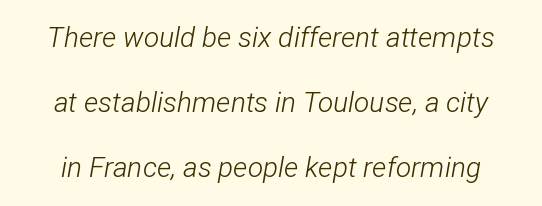
{"italic": "yes", "lean": "right", "slant_degrees": 12, "bold": "no", "weight": "light", "width": "condensed", "stroke_contrast": "low", "x_height": "medium", "monospaced": "no", "underline": "no", "line_spacing": "loose", "line_spacing_ratio": 2.33, "letter_spacing": "normal", "letter_spacing_em": 0.0, "glyph_px": 28}
